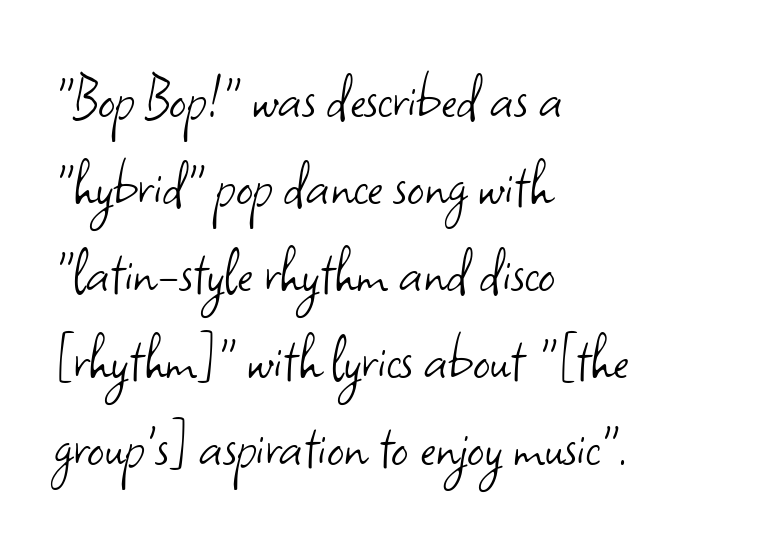
{"serif": "no", "bold": "no", "weight": "light", "width": "normal", "stroke_contrast": "low", "x_height": "small", "monospaced": "no", "underline": "no", "align": "left", "line_spacing": "normal", "line_spacing_ratio": 1.3, "letter_spacing": "normal", "letter_spacing_em": 0.0, "glyph_px": 67}
